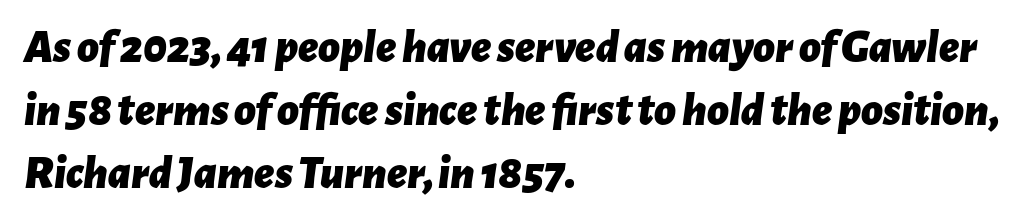
Q: Is the text bold? A: Yes.
Q: Is the text italic (slanted)? A: Yes, it leans right by about 7 degrees.
Q: Is the text underlined? A: No.
Q: How is the paragraph aligned? A: Left-aligned.
Q: Is the spacing between letters normal or unusually wide? A: Normal.
Q: Is the spacing between lines tight, normal or loose? A: Normal.
Q: Width (condensed, normal, or wide)? A: Normal.
Q: Stroke contrast? A: Low.
Q: x-height? A: Medium.
Q: Monospaced? A: No.
